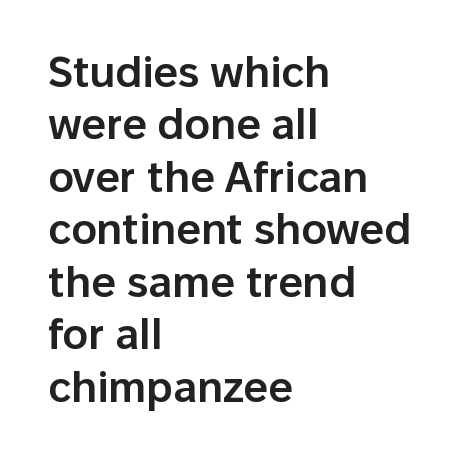
Q: Is the text bold? A: Semi-bold.
Q: Is the text italic (slanted)? A: No, it is upright.
Q: Is the typeface a serif or a sans-serif typeface? A: Sans-serif.
Q: Is the text underlined? A: No.
Q: How is the paragraph aligned? A: Left-aligned.
Q: Is the spacing between letters normal or unusually wide? A: Normal.
Q: Width (condensed, normal, or wide)? A: Normal.
Q: Stroke contrast? A: Low.
Q: x-height? A: Medium.
Q: Monospaced? A: No.
